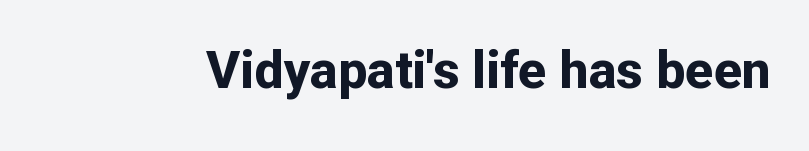
The face used here is rendered with its standard letterfit. Does the weight exceed regular? Yes, all the way to bold. Do the characters align in a grid? No, the font is proportional. Designer's note — italics off, roman on. Observe the absence of serifs on each vertical stroke in this sample. Plain, unruled lines of type.
